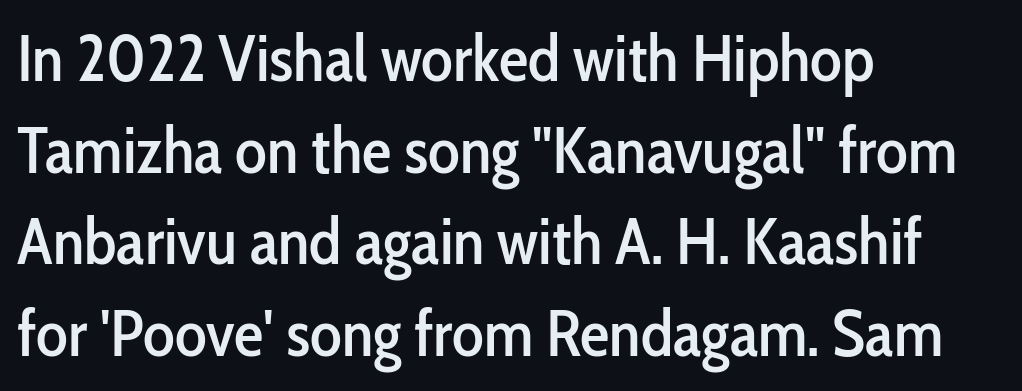
Q: Is the text italic (slanted)? A: No, it is upright.
Q: Is the typeface a serif or a sans-serif typeface? A: Sans-serif.
Q: Is the text underlined? A: No.
Q: How is the paragraph aligned? A: Left-aligned.
Q: Is the spacing between letters normal or unusually wide? A: Normal.
Q: Is the spacing between lines tight, normal or loose? A: Normal.
Q: Width (condensed, normal, or wide)? A: Condensed.
Q: Stroke contrast? A: Low.
Q: x-height? A: Medium.
Q: Monospaced? A: No.
